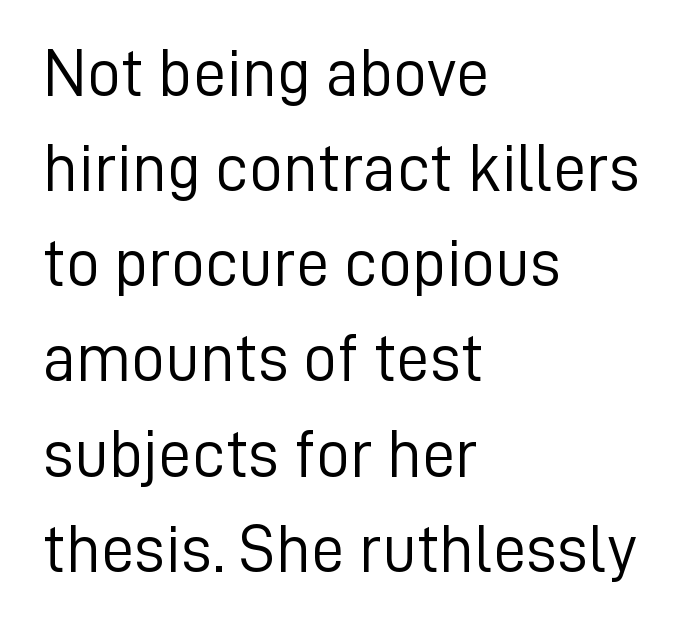
The image shows 67 px light sans-serif type, upright; set left-aligned, normal line spacing (1.42x), normal letter spacing, not underlined; low stroke contrast and a medium x-height.
